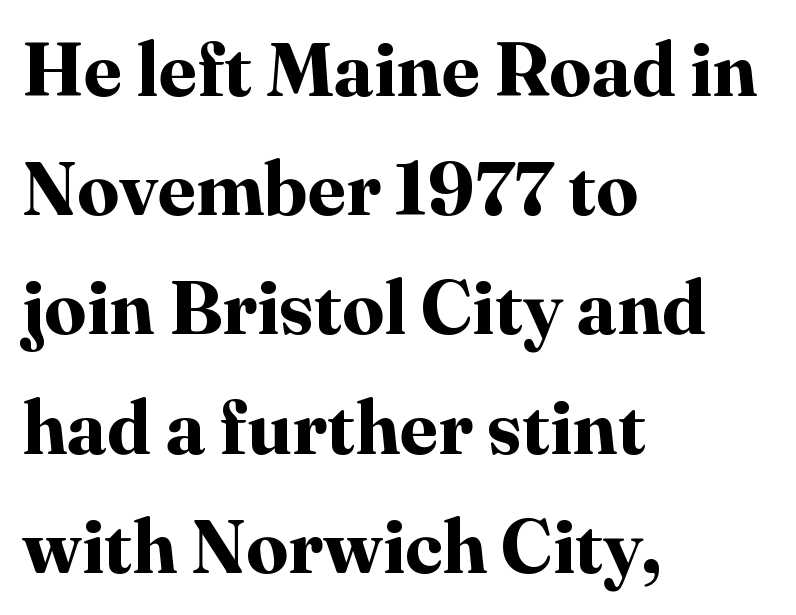
Q: Is the text bold? A: Yes.
Q: Is the text italic (slanted)? A: No, it is upright.
Q: Is the typeface a serif or a sans-serif typeface? A: Serif.
Q: Is the text underlined? A: No.
Q: How is the paragraph aligned? A: Left-aligned.
Q: Is the spacing between letters normal or unusually wide? A: Normal.
Q: Is the spacing between lines tight, normal or loose? A: Normal.
Q: Width (condensed, normal, or wide)? A: Normal.
Q: Stroke contrast? A: High.
Q: x-height? A: Medium.
Q: Monospaced? A: No.
